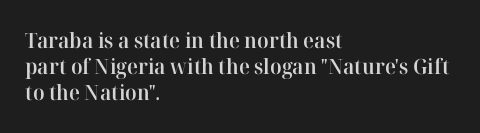
Set as a demibold, roughly 600 on the weight scale. Letter spacing: default. Where is the straight margin? On the left. Designer's note — italics off, roman on. Descenders are the only things crossing below the line.
